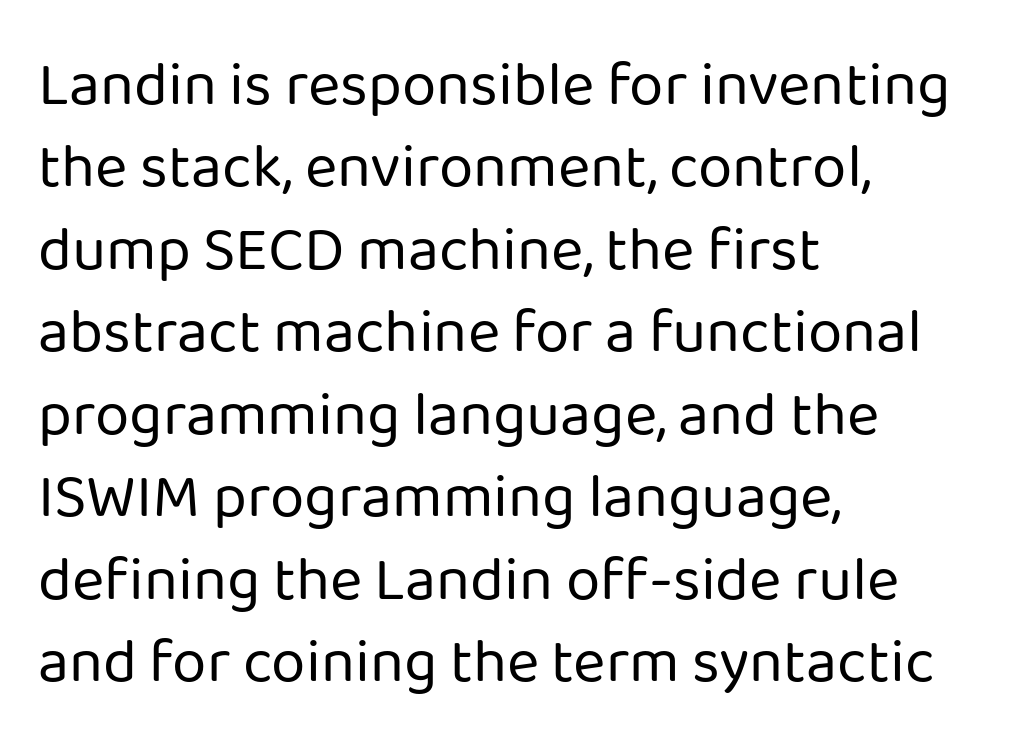
{"serif": "no", "italic": "no", "bold": "no", "weight": "regular", "width": "normal", "stroke_contrast": "low", "x_height": "medium", "monospaced": "no", "underline": "no", "align": "left", "line_spacing": "normal", "line_spacing_ratio": 1.33, "letter_spacing": "normal", "letter_spacing_em": 0.0, "glyph_px": 62}
